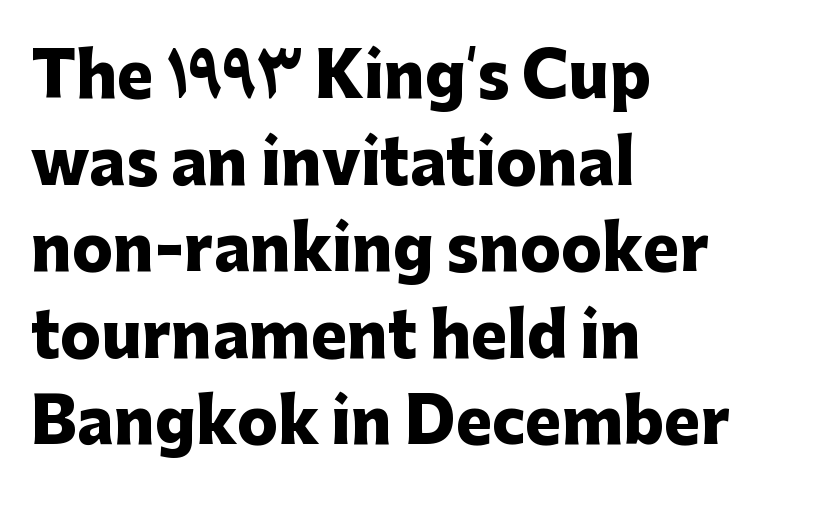
If you measured baseline to baseline, you'd find a middling distance. Do the characters align in a grid? No, the font is proportional. Any mark beneath the type? The region is blank. Heavy, bold letterforms. In terms of letterspacing, this is plain default setting.
